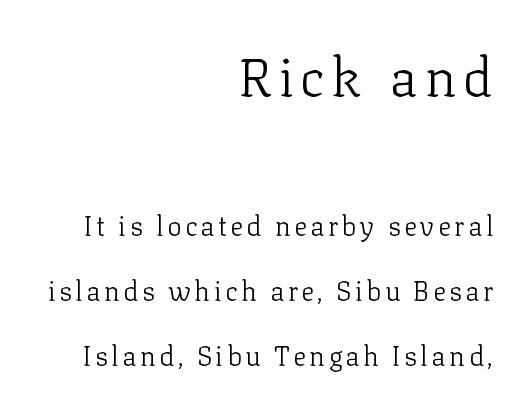
Q: Is the text bold? A: No.
Q: Is the text italic (slanted)? A: No, it is upright.
Q: Is the typeface a serif or a sans-serif typeface? A: Serif.
Q: Is the text underlined? A: No.
Q: How is the paragraph aligned? A: Right-aligned.
Q: Is the spacing between lines tight, normal or loose? A: Loose.
Q: Which block of text is set in a larger size, the first (top) or the second (bottom)? A: The first (top) one.
Q: Width (condensed, normal, or wide)? A: Normal.
Q: Stroke contrast? A: Low.
Q: x-height? A: Medium.
Q: Monospaced? A: No.
